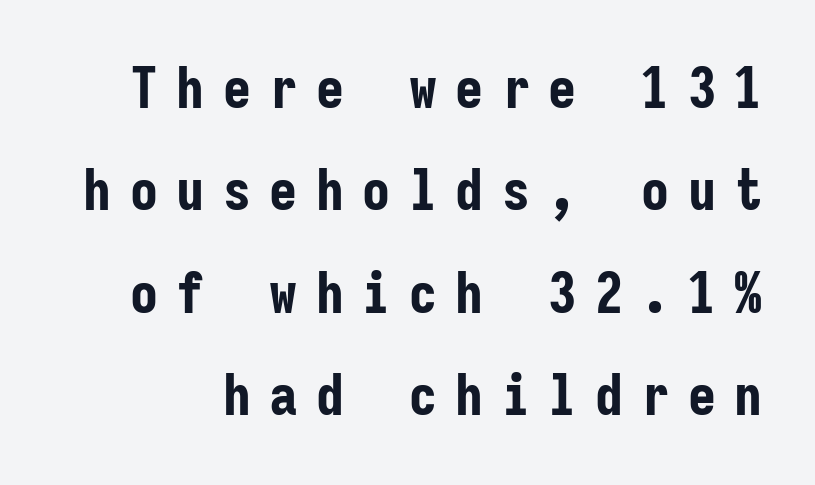
{"serif": "no", "italic": "no", "bold": "yes", "weight": "bold", "width": "condensed", "stroke_contrast": "low", "x_height": "medium", "monospaced": "yes", "underline": "no", "line_spacing_ratio": 1.83, "letter_spacing": "wide", "letter_spacing_em": 0.33, "glyph_px": 56}
